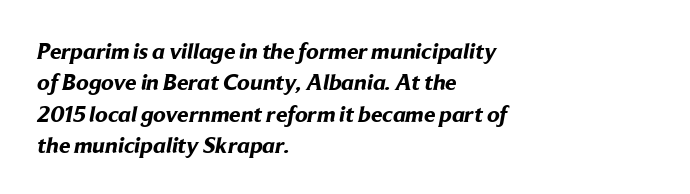
{"bold": "yes", "underline": "no", "align": "left", "line_spacing": "normal", "line_spacing_ratio": 1.36, "letter_spacing": "normal", "letter_spacing_em": 0.0, "glyph_px": 23}
